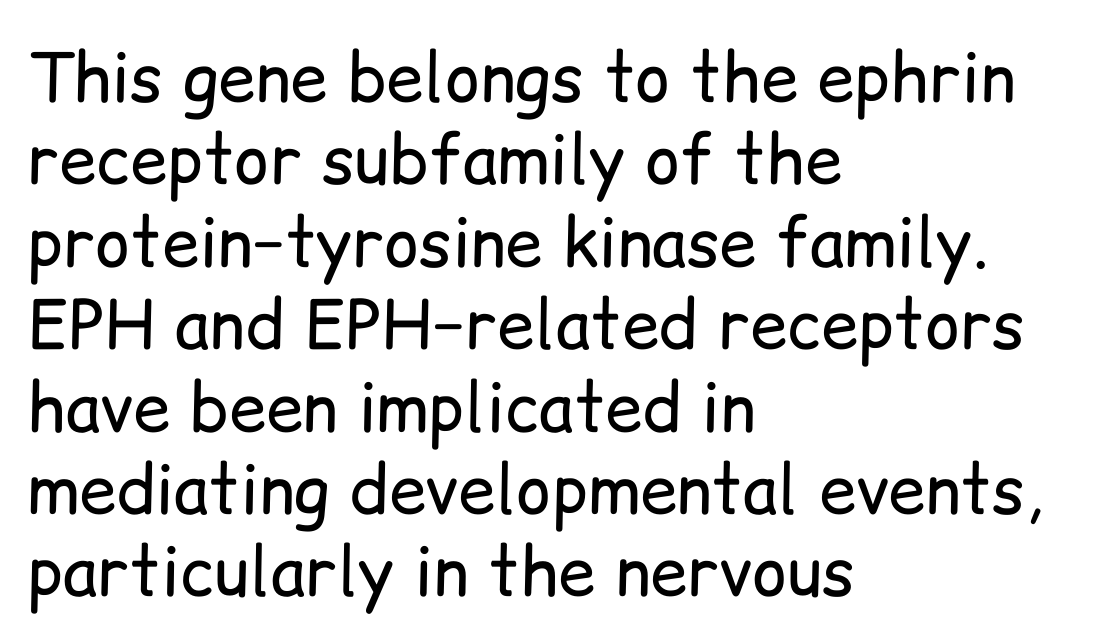
The image shows 67 px regular-weight sans-serif type, upright; set left-aligned, line spacing 1.23x, normal letter spacing, not underlined; low stroke contrast and a medium x-height.
